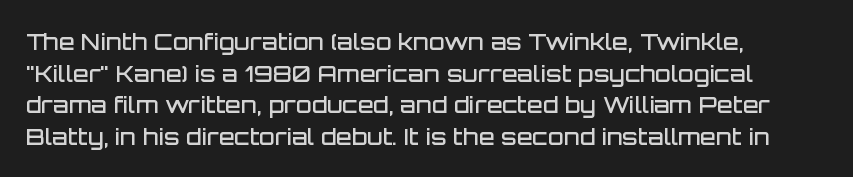
{"italic": "no", "bold": "semi", "underline": "no", "align": "left", "line_spacing": "normal", "line_spacing_ratio": 1.37, "letter_spacing": "normal", "letter_spacing_em": 0.0, "glyph_px": 23}
